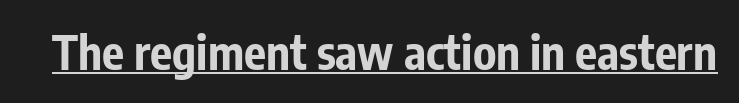
The passage shown is underscored from start to finish. The font's upright variant was chosen for this text. Examine the stroke ends and you'll find no serifs. Here the designer chose a conventional face with non-uniform glyph widths.
